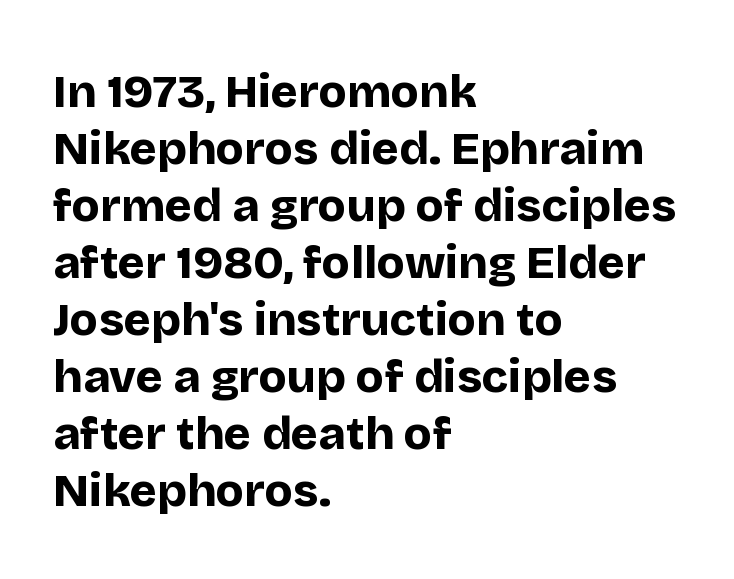
Q: Is the text bold? A: Yes.
Q: Is the text italic (slanted)? A: No, it is upright.
Q: Is the typeface a serif or a sans-serif typeface? A: Sans-serif.
Q: Is the text underlined? A: No.
Q: How is the paragraph aligned? A: Left-aligned.
Q: Is the spacing between letters normal or unusually wide? A: Normal.
Q: Width (condensed, normal, or wide)? A: Normal.
Q: Stroke contrast? A: Low.
Q: x-height? A: Large.
Q: Monospaced? A: No.
